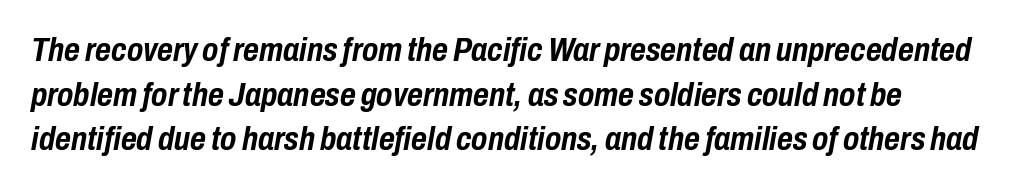
{"italic": "yes", "lean": "right", "slant_degrees": 10, "bold": "yes", "weight": "semibold", "width": "condensed", "stroke_contrast": "low", "x_height": "medium", "monospaced": "no", "underline": "no", "line_spacing": "normal", "line_spacing_ratio": 1.31, "letter_spacing": "normal", "letter_spacing_em": 0.0, "glyph_px": 34}
